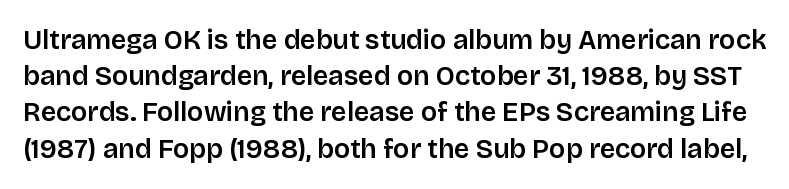
{"italic": "no", "underline": "no", "line_spacing": "normal", "line_spacing_ratio": 1.34, "letter_spacing": "normal", "letter_spacing_em": 0.0, "glyph_px": 27}
